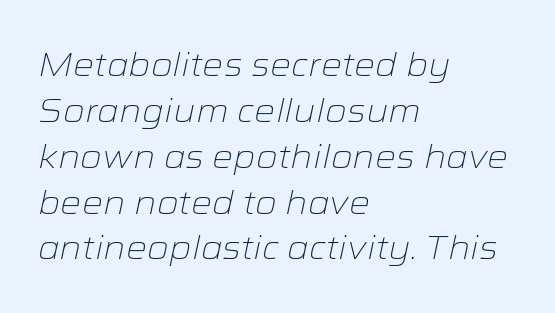
{"italic": "yes", "lean": "right", "slant_degrees": 12, "bold": "no", "weight": "light", "width": "wide", "stroke_contrast": "low", "x_height": "medium", "monospaced": "no", "underline": "no", "align": "left", "line_spacing": "normal", "line_spacing_ratio": 1.39, "letter_spacing": "normal", "letter_spacing_em": 0.0, "glyph_px": 33}
